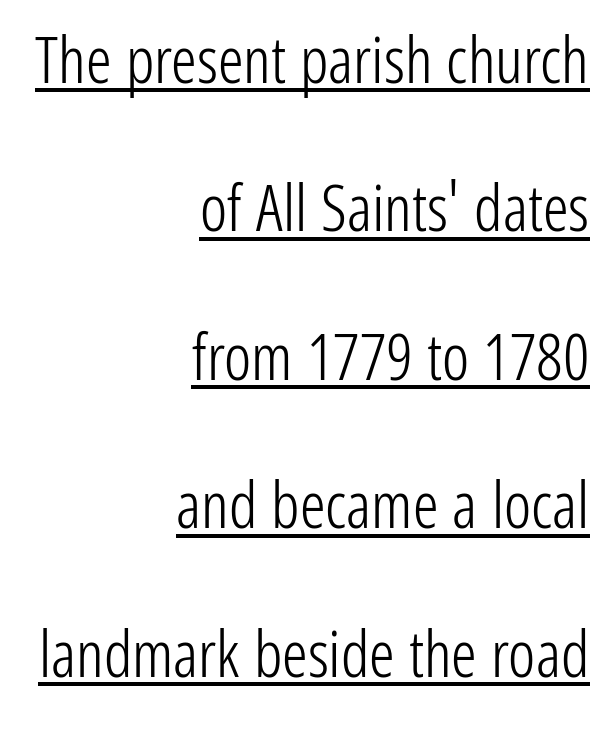
Q: Is the text bold? A: No.
Q: Is the text italic (slanted)? A: No, it is upright.
Q: Is the typeface a serif or a sans-serif typeface? A: Sans-serif.
Q: Is the text underlined? A: Yes.
Q: How is the paragraph aligned? A: Right-aligned.
Q: Is the spacing between letters normal or unusually wide? A: Normal.
Q: Is the spacing between lines tight, normal or loose? A: Loose.
Q: Width (condensed, normal, or wide)? A: Condensed.
Q: Stroke contrast? A: Low.
Q: x-height? A: Medium.
Q: Monospaced? A: No.
